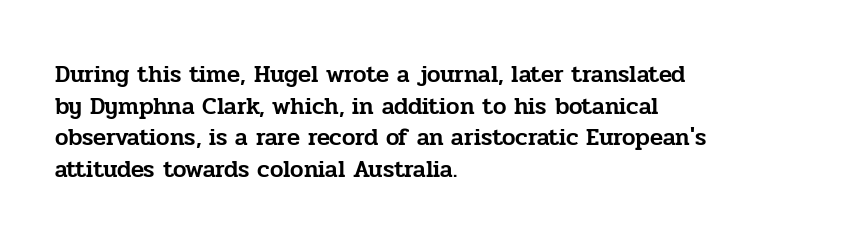
The image shows 24 px text type, upright; set left-aligned, normal line spacing (1.32x), normal letter spacing, not underlined.
